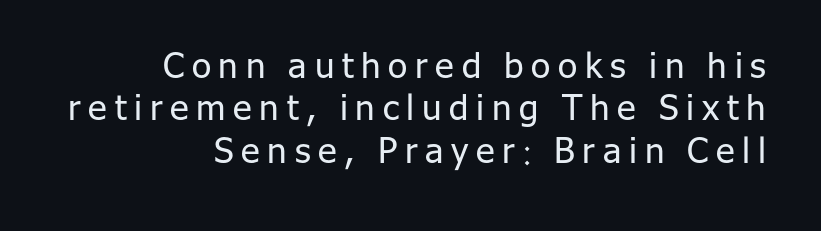
The image shows 35 px regular-weight sans-serif type, upright; set right-aligned, line spacing 1.21x, unusually wide letter spacing (+0.22 em), not underlined; low stroke contrast and a medium x-height.
